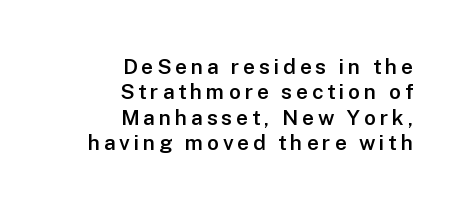
The image shows 21 px text type, upright; set right-aligned, line spacing 1.21x, not underlined.
